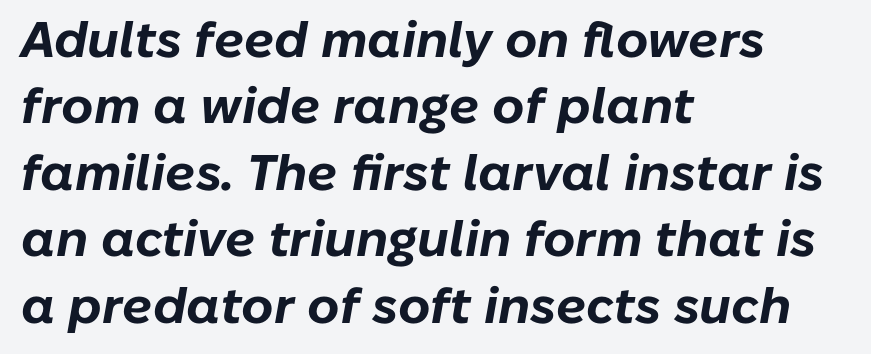
{"italic": "yes", "lean": "right", "slant_degrees": 10, "bold": "yes", "weight": "bold", "width": "normal", "stroke_contrast": "low", "x_height": "medium", "monospaced": "no", "underline": "no", "align": "left", "line_spacing": "normal", "line_spacing_ratio": 1.33, "letter_spacing": "normal", "letter_spacing_em": 0.0, "glyph_px": 50}
